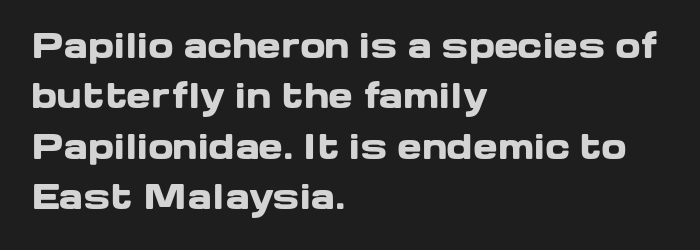
Q: Is the text bold? A: Yes.
Q: Is the text italic (slanted)? A: No, it is upright.
Q: Is the typeface a serif or a sans-serif typeface? A: Sans-serif.
Q: Is the text underlined? A: No.
Q: How is the paragraph aligned? A: Left-aligned.
Q: Is the spacing between letters normal or unusually wide? A: Normal.
Q: Is the spacing between lines tight, normal or loose? A: Normal.
Q: Width (condensed, normal, or wide)? A: Wide.
Q: Stroke contrast? A: Low.
Q: x-height? A: Medium.
Q: Monospaced? A: No.
